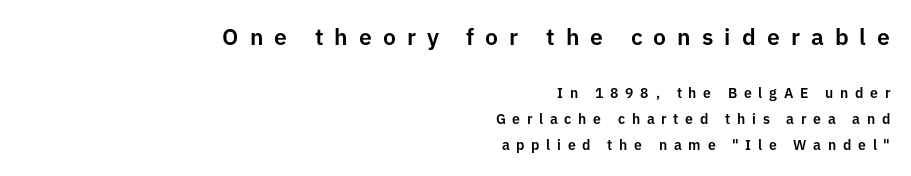
How are the letters spaced? Widely, with obvious added tracking. Underline: absent. The paragraph has a hard right edge and a soft left edge. If you drew a line through each stem, it would be perfectly vertical.
